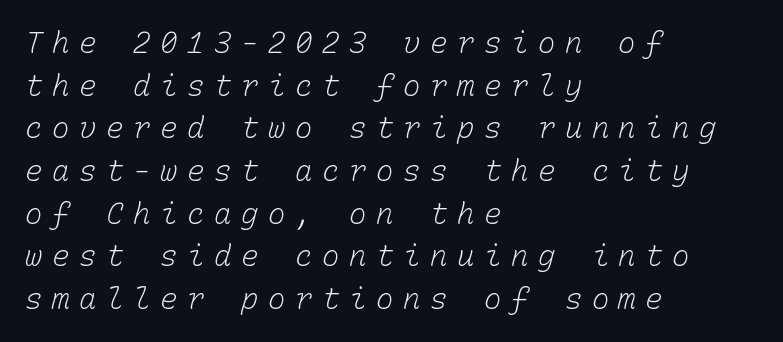
The image shows 29 px light type, monospaced; set left-aligned, normal line spacing (1.47x), unusually wide letter spacing (+0.33 em), not underlined; low stroke contrast and a medium x-height.
